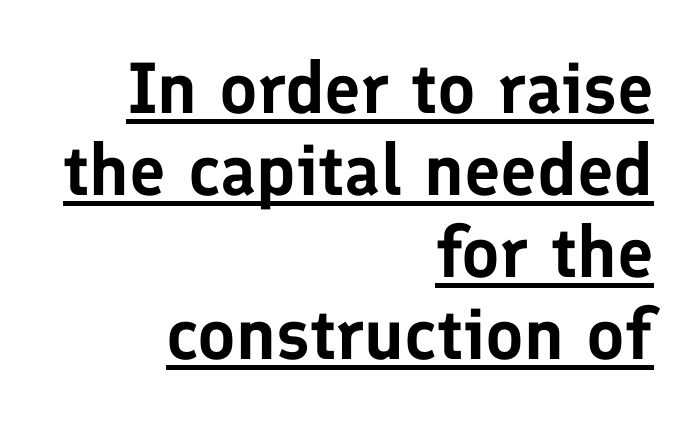
The image shows 72 px sans-serif type, upright; set right-aligned, tight line spacing (1.14x), normal letter spacing, underlined; low stroke contrast and a medium x-height.
